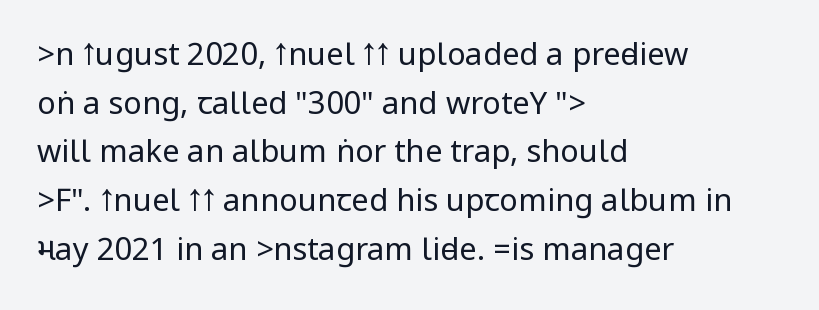
Q: Is the text bold? A: No.
Q: Is the text italic (slanted)? A: No, it is upright.
Q: Is the typeface a serif or a sans-serif typeface? A: Sans-serif.
Q: Is the text underlined? A: No.
Q: How is the paragraph aligned? A: Left-aligned.
Q: Is the spacing between letters normal or unusually wide? A: Normal.
Q: Is the spacing between lines tight, normal or loose? A: Normal.
Q: Width (condensed, normal, or wide)? A: Condensed.
Q: Stroke contrast? A: Low.
